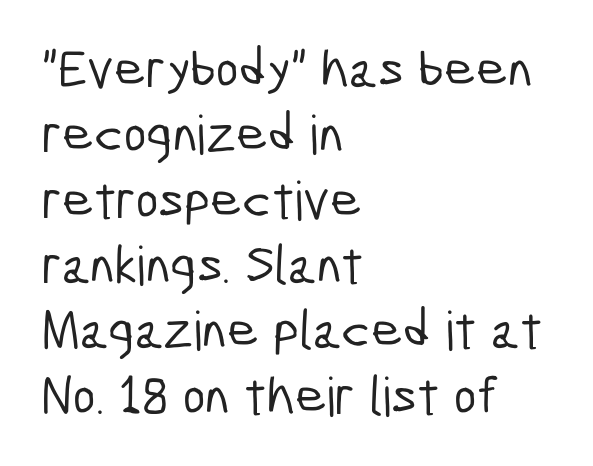
The image shows 54 px condensed sans-serif type; set left-aligned, line spacing 1.21x, normal letter spacing, not underlined; low stroke contrast and a medium x-height.
